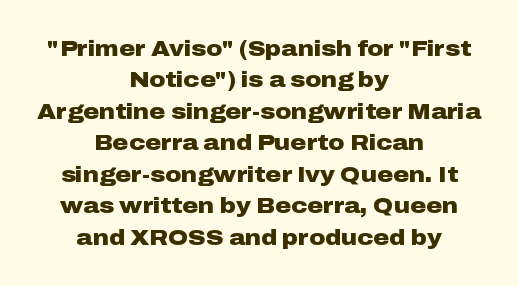
{"italic": "no", "bold": "yes", "underline": "no", "align": "center", "line_spacing": "normal", "line_spacing_ratio": 1.43, "letter_spacing": "normal", "letter_spacing_em": 0.0, "glyph_px": 22}
